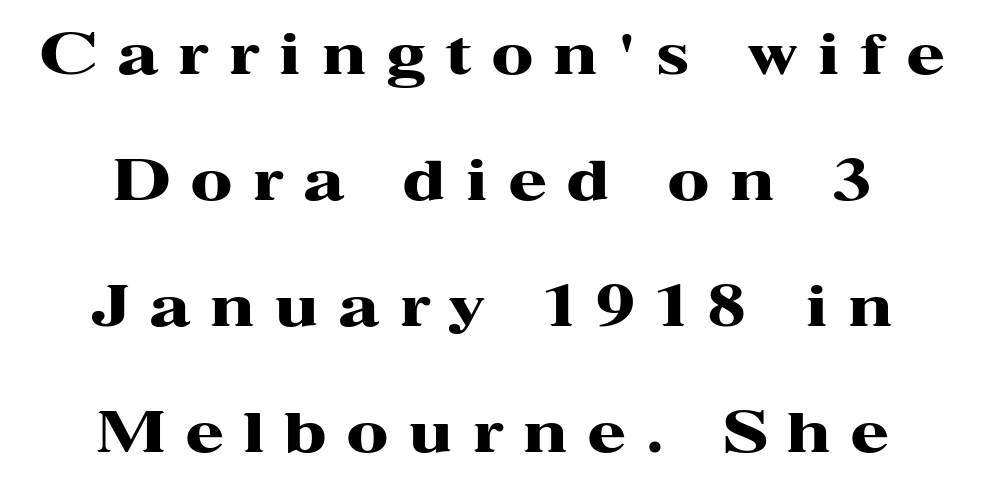
Q: Is the text bold? A: Yes.
Q: Is the text italic (slanted)? A: No, it is upright.
Q: Is the typeface a serif or a sans-serif typeface? A: Serif.
Q: Is the text underlined? A: No.
Q: Is the spacing between letters normal or unusually wide? A: Unusually wide.
Q: Is the spacing between lines tight, normal or loose? A: Loose.
Q: Width (condensed, normal, or wide)? A: Wide.
Q: Stroke contrast? A: High.
Q: x-height? A: Medium.
Q: Monospaced? A: No.
